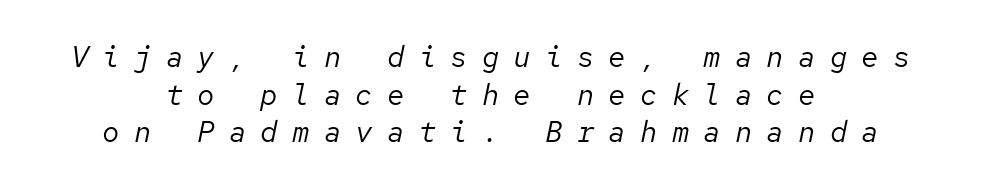
The image shows 29 px regular-weight type, italic (leaning right), monospaced; set centered, normal line spacing (1.3x), unusually wide letter spacing (+0.49 em), not underlined; low stroke contrast and a medium x-height.
